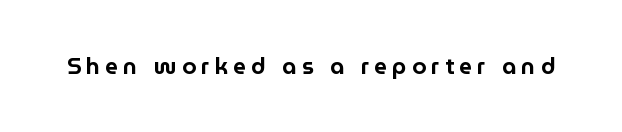
Q: Is the text italic (slanted)? A: No, it is upright.
Q: Is the text underlined? A: No.
Q: Is the spacing between letters normal or unusually wide? A: Unusually wide.
